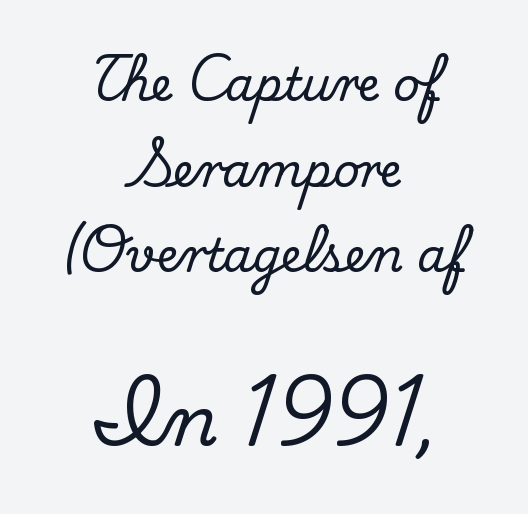
{"serif": "yes", "width": "normal", "stroke_contrast": "medium", "x_height": "small", "monospaced": "no", "underline": "no", "align": "center", "line_spacing_ratio": 1.86, "letter_spacing": "normal", "letter_spacing_em": 0.0, "larger_block": "second", "size_ratio": 1.5, "glyph_px": 69}
